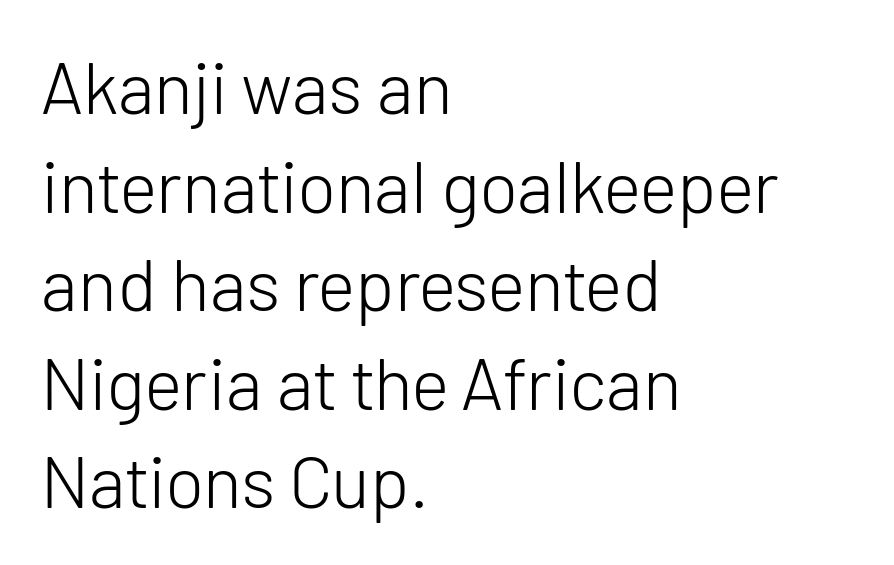
This rendering leaves character spacing at its baseline value. No word sits above an underline. No feet cap the strokes, marking this as sans-serif type. The strokes carry an ordinary text weight at most.
